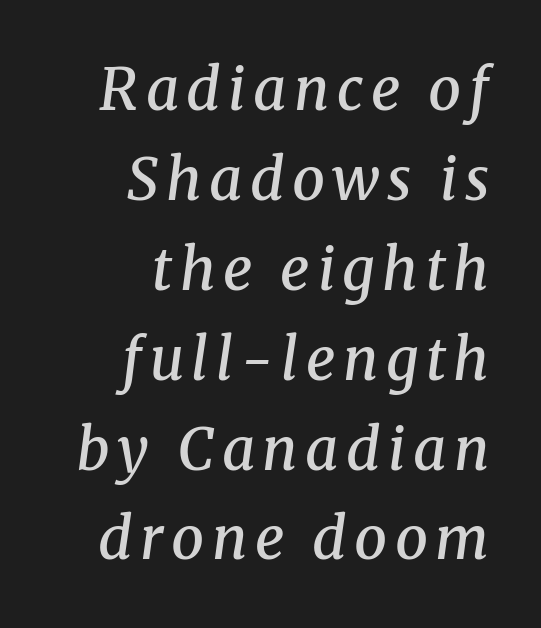
The passage shown leans; its letterforms are oblique. Yep, those are serifs on the letters. The space directly below the letters is spotless. Stems and bowls a touch heavier than normal — semibold.
